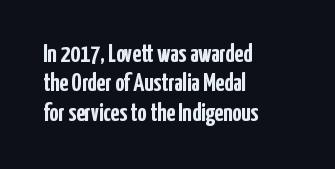
The image shows 25 px bold type, upright; set left-aligned, line spacing 1.18x, normal letter spacing, not underlined.
